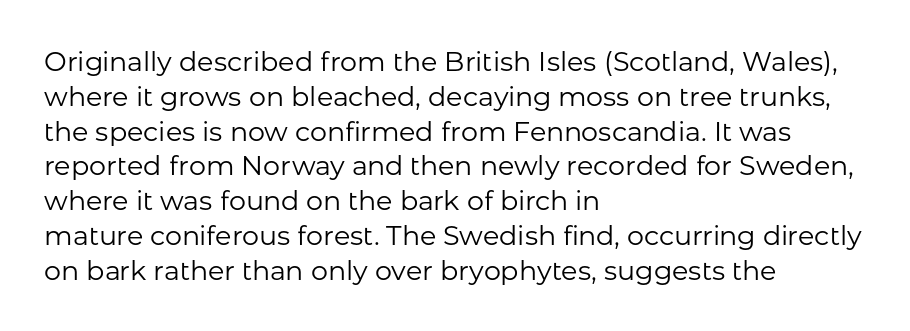
This sample keeps an unexceptional amount of space between lines. Characters remain perfectly vertical along every line. The gap between lines stays unmarked. Is this a heavy cut? Hardly; it is regular or lighter.
